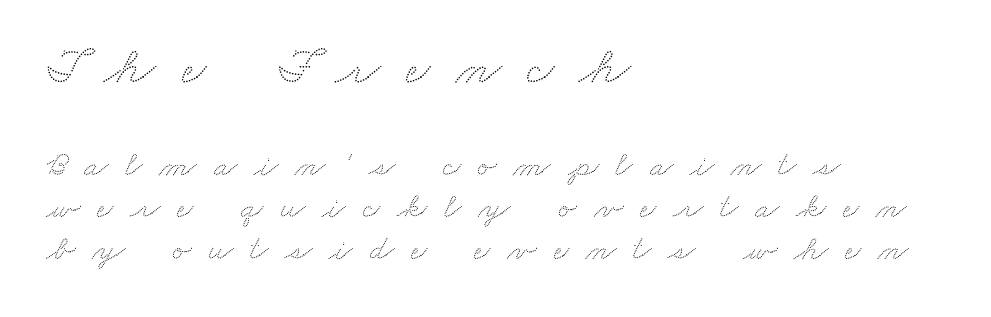
Q: Is the text underlined? A: No.
Q: How is the paragraph aligned? A: Left-aligned.
Q: Is the spacing between letters normal or unusually wide? A: Unusually wide.
Q: Which block of text is set in a larger size, the first (top) or the second (bottom)? A: The first (top) one.
Q: Width (condensed, normal, or wide)? A: Wide.
Q: Stroke contrast? A: Low.
Q: x-height? A: Small.
Q: Monospaced? A: No.
